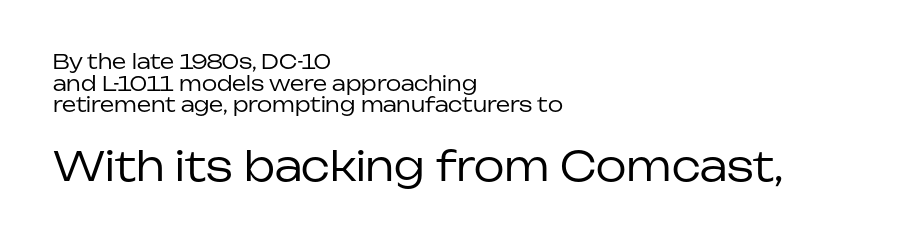
{"serif": "no", "italic": "no", "bold": "no", "weight": "regular", "width": "normal", "stroke_contrast": "low", "x_height": "medium", "monospaced": "no", "underline": "no", "align": "left", "line_spacing": "tight", "line_spacing_ratio": 1.08, "letter_spacing": "normal", "letter_spacing_em": 0.0, "larger_block": "second", "size_ratio": 2.0, "glyph_px": 40}
